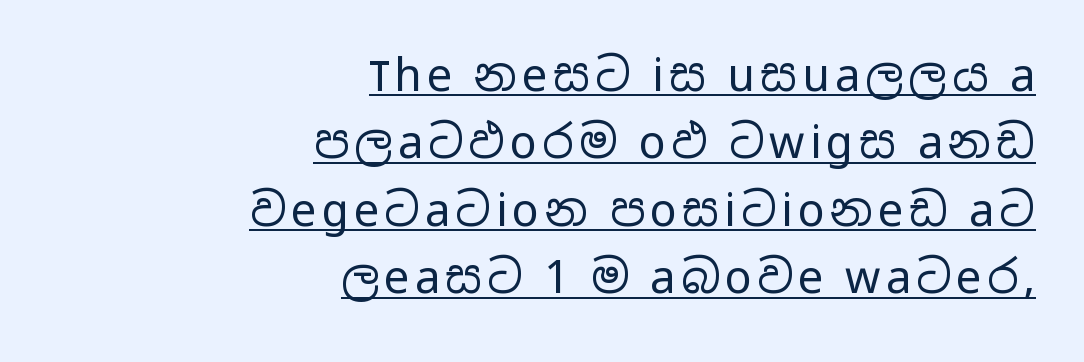
The image shows 45 px regular-weight, wide sans-serif type, upright; set right-aligned, normal line spacing (1.5x), underlined; low stroke contrast and a medium x-height.
